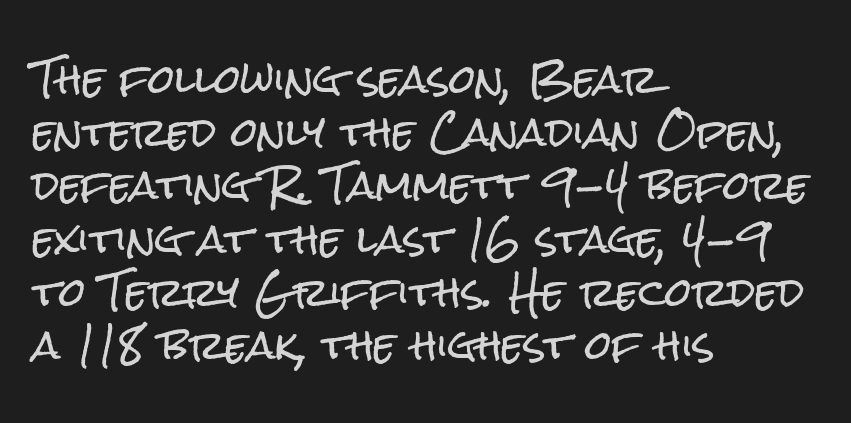
Q: Is the text italic (slanted)? A: No, it is upright.
Q: Is the typeface a serif or a sans-serif typeface? A: Sans-serif.
Q: Is the text underlined? A: No.
Q: How is the paragraph aligned? A: Left-aligned.
Q: Is the spacing between letters normal or unusually wide? A: Normal.
Q: Is the spacing between lines tight, normal or loose? A: Normal.
Q: Width (condensed, normal, or wide)? A: Condensed.
Q: Stroke contrast? A: Low.
Q: x-height? A: Medium.
Q: Monospaced? A: No.
